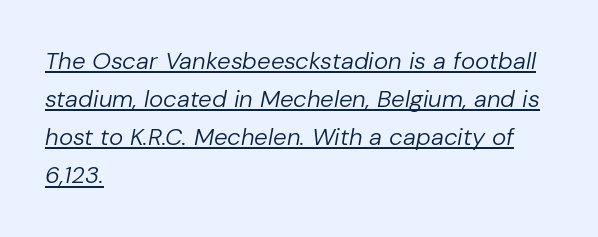
Q: Is the text bold? A: No.
Q: Is the text italic (slanted)? A: Yes, it leans right by about 10 degrees.
Q: Is the text underlined? A: Yes.
Q: How is the paragraph aligned? A: Left-aligned.
Q: Is the spacing between letters normal or unusually wide? A: Normal.
Q: Is the spacing between lines tight, normal or loose? A: Normal.
